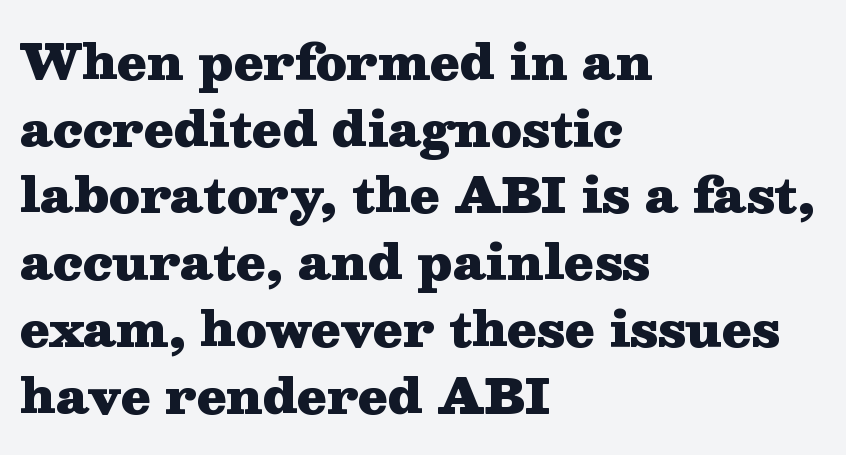
The image shows 48 px heavy, wide serif type, upright; set left-aligned, normal line spacing (1.39x), normal letter spacing, not underlined; medium stroke contrast and a medium x-height.
